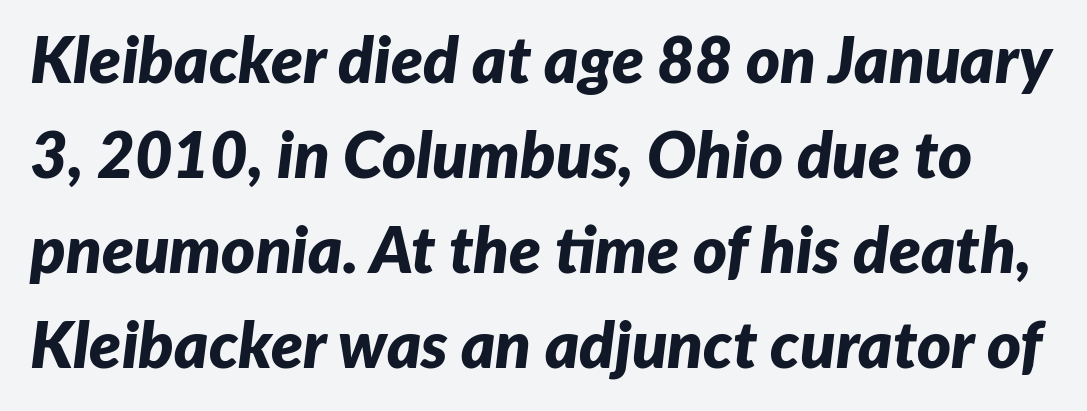
{"italic": "yes", "lean": "right", "slant_degrees": 7, "bold": "yes", "weight": "bold", "width": "normal", "stroke_contrast": "low", "x_height": "medium", "monospaced": "no", "underline": "no", "line_spacing": "normal", "line_spacing_ratio": 1.46, "letter_spacing": "normal", "letter_spacing_em": 0.0, "glyph_px": 65}
